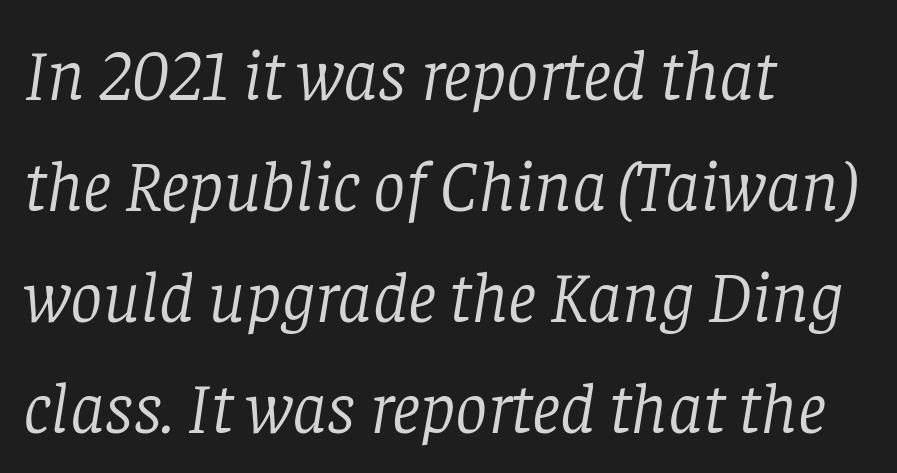
{"serif": "yes", "italic": "yes", "lean": "right", "slant_degrees": 8, "bold": "no", "weight": "light", "width": "normal", "stroke_contrast": "low", "x_height": "large", "monospaced": "no", "underline": "no", "align": "left", "line_spacing": "normal", "line_spacing_ratio": 1.54, "letter_spacing": "normal", "letter_spacing_em": 0.0, "glyph_px": 72}
